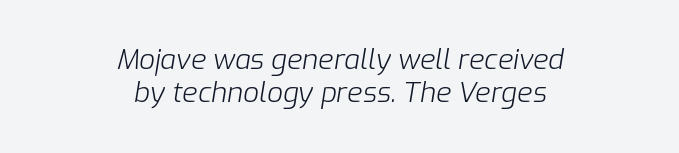
The image shows 28 px light type, italic (leaning right); set centered, line spacing 1.19x, normal letter spacing, not underlined; low stroke contrast and a medium x-height.
